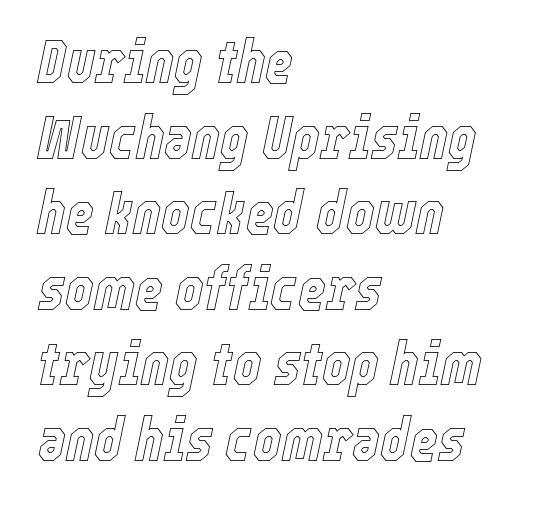
Q: Is the text italic (slanted)? A: Yes, it leans right by about 12 degrees.
Q: Is the text underlined? A: No.
Q: How is the paragraph aligned? A: Left-aligned.
Q: Is the spacing between letters normal or unusually wide? A: Normal.
Q: Is the spacing between lines tight, normal or loose? A: Normal.
Q: Width (condensed, normal, or wide)? A: Condensed.
Q: x-height? A: Medium.
Q: Monospaced? A: No.
